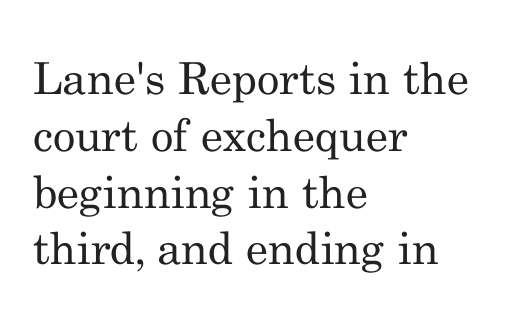
The image shows 44 px regular-weight serif type, upright; set left-aligned, normal line spacing (1.29x), normal letter spacing, not underlined; medium stroke contrast and a small x-height.
